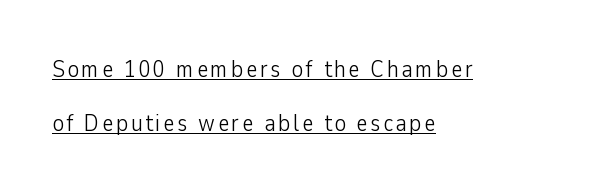
Each line of the rendering has a horizontal stroke beneath the glyphs. Does the copy run flush right? No — it runs flush left. Ascenders rise straight up at ninety degrees. The vertical gap from one line to the next is large. The strokes carry an ordinary text weight at most.
